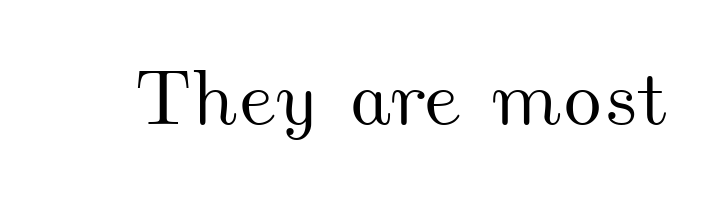
Q: Is the text underlined? A: No.
Q: Is the spacing between letters normal or unusually wide? A: Normal.
Q: Width (condensed, normal, or wide)? A: Wide.
Q: Stroke contrast? A: Medium.
Q: x-height? A: Small.
Q: Monospaced? A: No.
